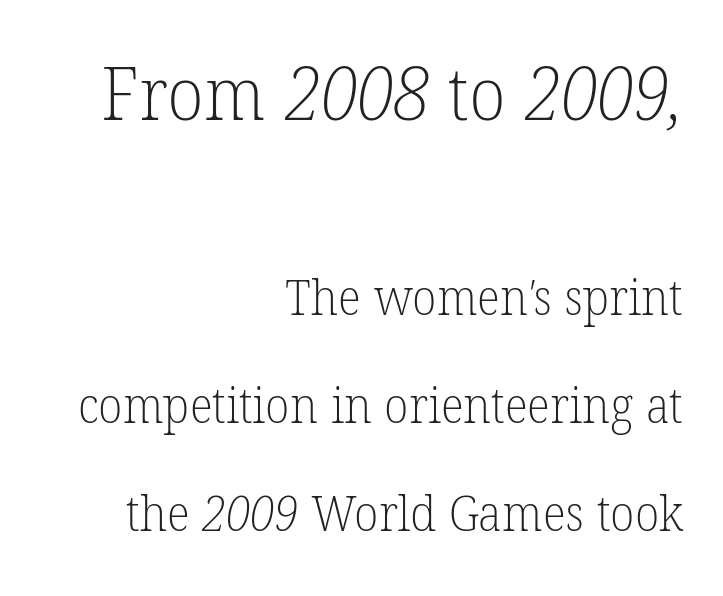
Spacing between characters is what you'd get straight out of the box. Just letters on the line, the space beneath them empty. Size contrast runs from large at the top to small at the bottom. Character widths vary here, with narrow letters taking less room than wide ones. Vertically, the passage feels expansive, rows floating well apart.
